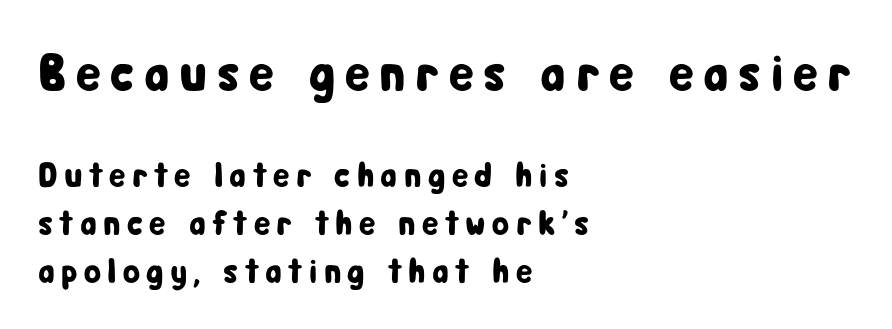
Q: Is the text italic (slanted)? A: No, it is upright.
Q: Is the typeface a serif or a sans-serif typeface? A: Sans-serif.
Q: Is the text underlined? A: No.
Q: How is the paragraph aligned? A: Left-aligned.
Q: Is the spacing between lines tight, normal or loose? A: Normal.
Q: Which block of text is set in a larger size, the first (top) or the second (bottom)? A: The first (top) one.
Q: Width (condensed, normal, or wide)? A: Condensed.
Q: Stroke contrast? A: Low.
Q: x-height? A: Medium.
Q: Monospaced? A: No.
